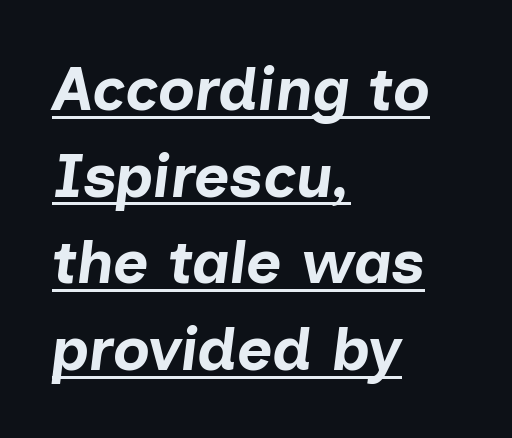
Q: Is the text bold? A: Yes.
Q: Is the text italic (slanted)? A: Yes, it leans right by about 7 degrees.
Q: Is the text underlined? A: Yes.
Q: How is the paragraph aligned? A: Left-aligned.
Q: Is the spacing between letters normal or unusually wide? A: Normal.
Q: Is the spacing between lines tight, normal or loose? A: Normal.
Q: Width (condensed, normal, or wide)? A: Normal.
Q: Stroke contrast? A: Low.
Q: x-height? A: Medium.
Q: Monospaced? A: No.
